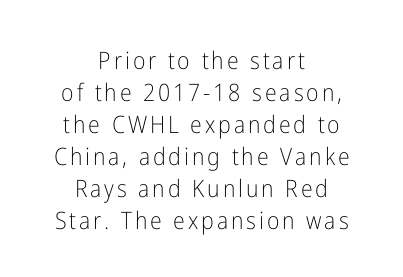
These lines were composed using upright roman letters. Successive baselines arrive at the customary interval. Compared with a flush-left layout, this one balances lines on the center instead. Beneath every word, the page is bare. No extra ink here — the face is not bold.
